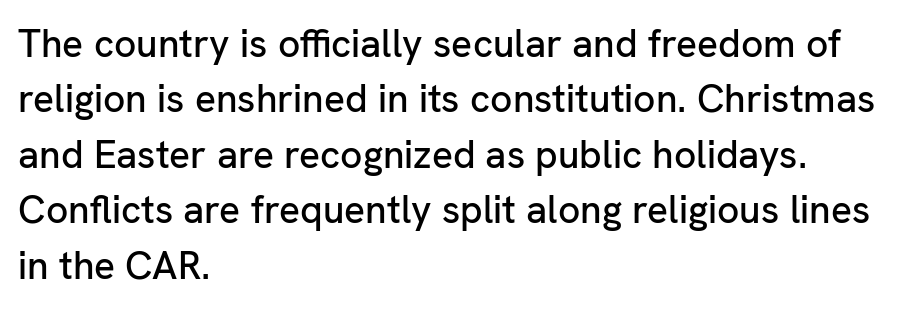
Is this a sans? Yes — the strokes have no serifs. Beneath every word, the page is bare. You can tell it's not italic because the verticals are truly vertical. Alignment: flush left.
